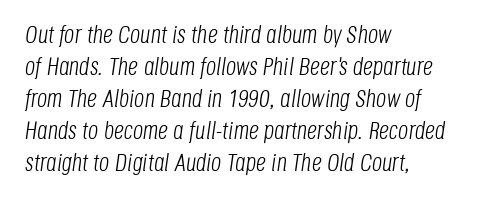
Q: Is the text bold? A: No.
Q: Is the text italic (slanted)? A: Yes, it leans right by about 8 degrees.
Q: Is the text underlined? A: No.
Q: How is the paragraph aligned? A: Left-aligned.
Q: Is the spacing between letters normal or unusually wide? A: Normal.
Q: Is the spacing between lines tight, normal or loose? A: Normal.
